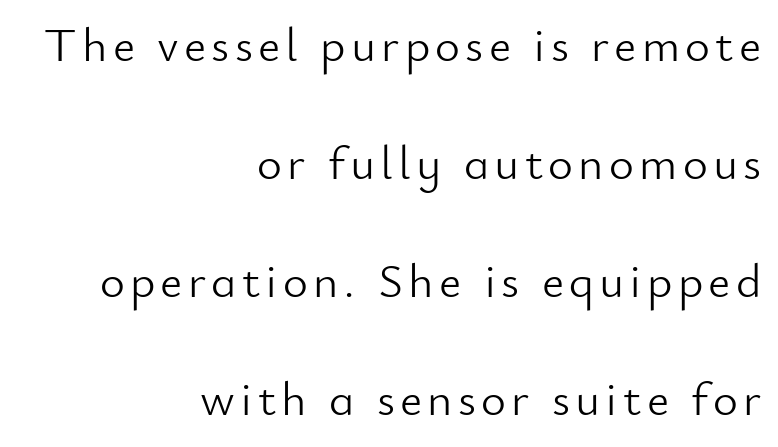
The space beneath each line is pristine and unruled. Visually the block forms a straight wall on the right and a jagged coastline on the left. Unlike a traditional serif, this face leaves its strokes unadorned. No chunkiness to these letters — they're not bold.
